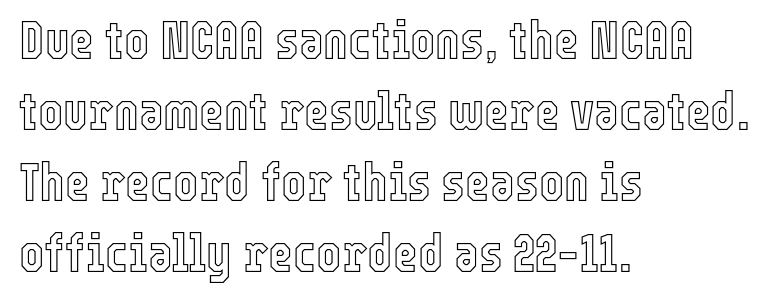
{"italic": "no", "width": "condensed", "x_height": "medium", "monospaced": "no", "underline": "no", "align": "left", "line_spacing": "normal", "line_spacing_ratio": 1.34, "letter_spacing": "normal", "letter_spacing_em": 0.0, "glyph_px": 53}
